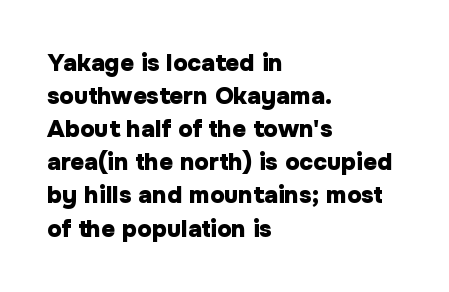
These lines keep a tight, regular rhythm from letter to letter. Heavy-handed strokes throughout: this text is bold. A normal amount of white space separates one row of letters from the next. The font's upright variant was chosen for this text. The string is rendered with underlining switched off. Which margin do the lines hug? The left one — the right edge is uneven.
